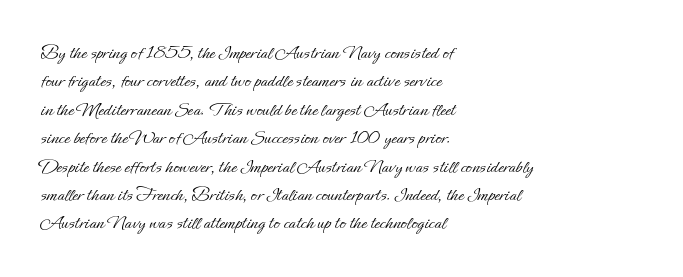
The image shows 20 px text type; set left-aligned, normal line spacing (1.42x), normal letter spacing, not underlined.
